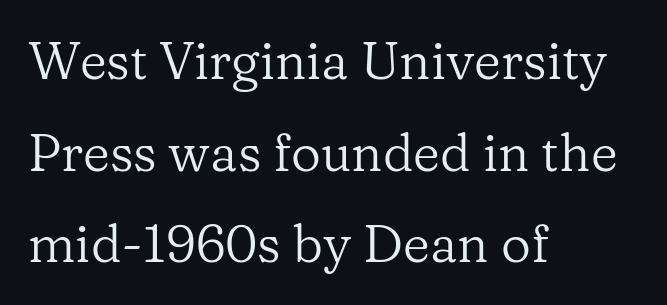
Q: Is the text bold? A: No.
Q: Is the text italic (slanted)? A: No, it is upright.
Q: Is the typeface a serif or a sans-serif typeface? A: Serif.
Q: Is the text underlined? A: No.
Q: How is the paragraph aligned? A: Left-aligned.
Q: Is the spacing between letters normal or unusually wide? A: Normal.
Q: Width (condensed, normal, or wide)? A: Normal.
Q: Stroke contrast? A: Low.
Q: x-height? A: Medium.
Q: Monospaced? A: No.
